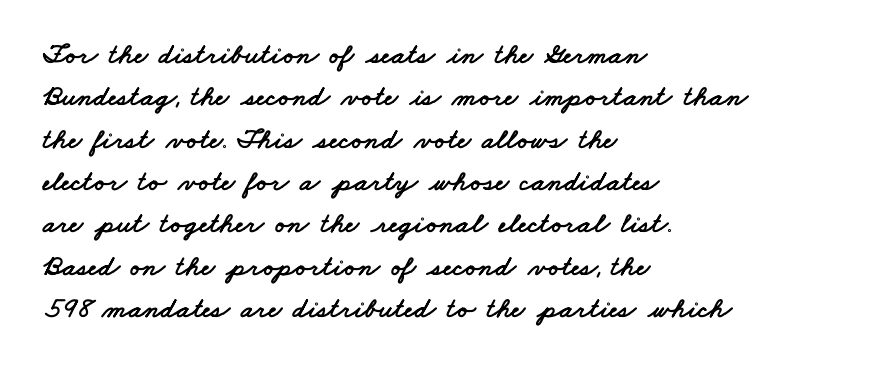
{"serif": "no", "width": "wide", "stroke_contrast": "low", "x_height": "small", "monospaced": "no", "underline": "no", "align": "left", "line_spacing": "normal", "line_spacing_ratio": 1.46, "letter_spacing": "normal", "letter_spacing_em": 0.0, "glyph_px": 29}
